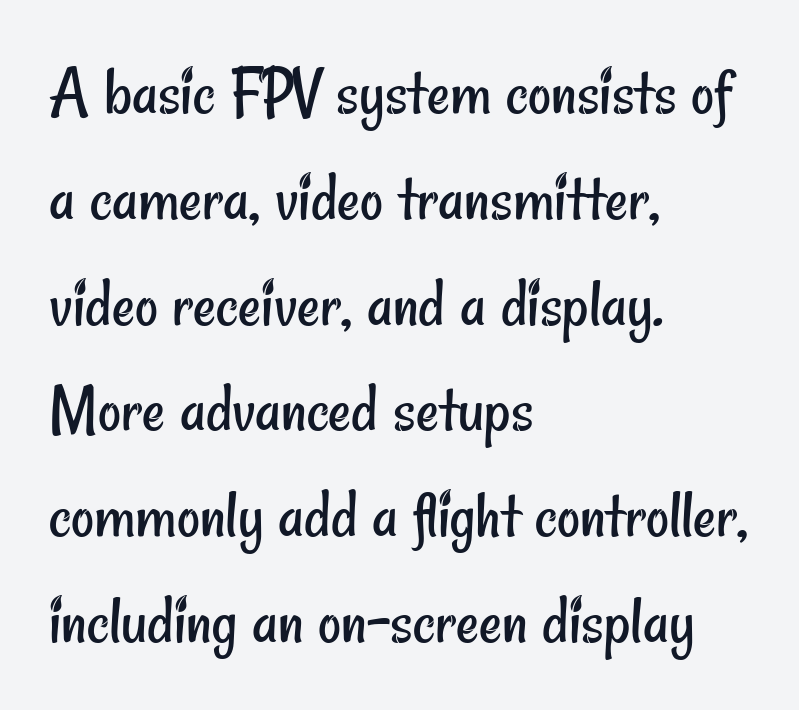
These lines are set flush left with a ragged right edge. In terms of letterform style, serifs are entirely absent. Spacing between characters is what you'd get straight out of the box. Vertical spacing — default. You could not count columns in this text — the font is proportionally spaced.
